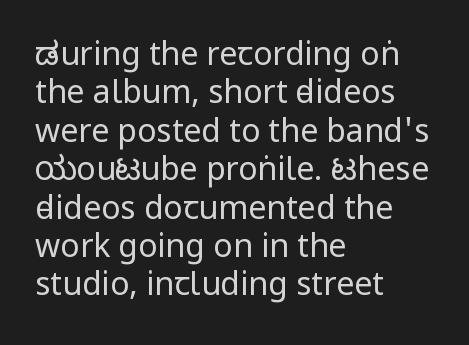
{"serif": "no", "italic": "no", "bold": "no", "weight": "regular", "width": "condensed", "stroke_contrast": "low", "underline": "no", "align": "left", "line_spacing_ratio": 1.2, "letter_spacing": "normal", "letter_spacing_em": 0.0, "glyph_px": 32}
